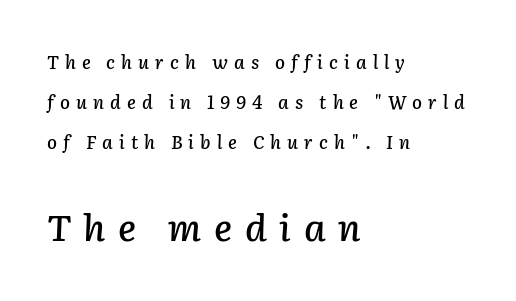
The image shows 37 px text type, italic (leaning right); set left-aligned, loose line spacing (2.23x), unusually wide letter spacing (+0.34 em), not underlined; the second (bottom) block is 2.06x larger; low stroke contrast and a medium x-height.
